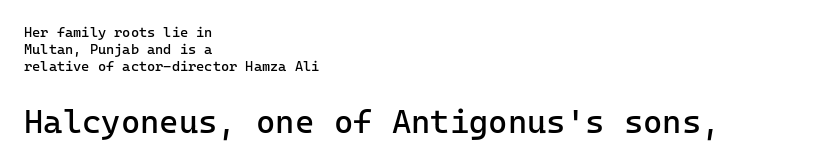
{"serif": "no", "italic": "no", "bold": "no", "weight": "regular", "width": "normal", "stroke_contrast": "low", "x_height": "medium", "monospaced": "yes", "underline": "no", "align": "left", "line_spacing_ratio": 1.23, "letter_spacing": "normal", "letter_spacing_em": 0.0, "larger_block": "second", "size_ratio": 2.36, "glyph_px": 33}
